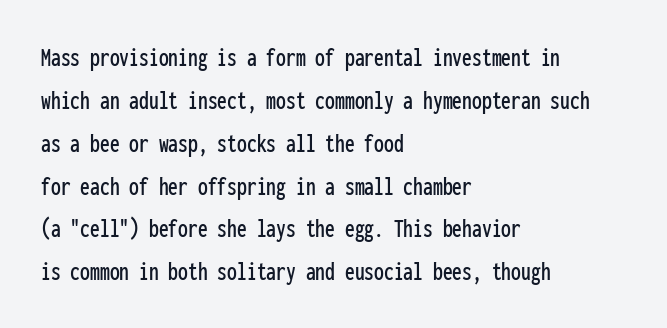
The image shows 28 px condensed sans-serif type, upright, monospaced; set left-aligned, normal line spacing (1.53x), normal letter spacing, not underlined; low stroke contrast and a medium x-height.
